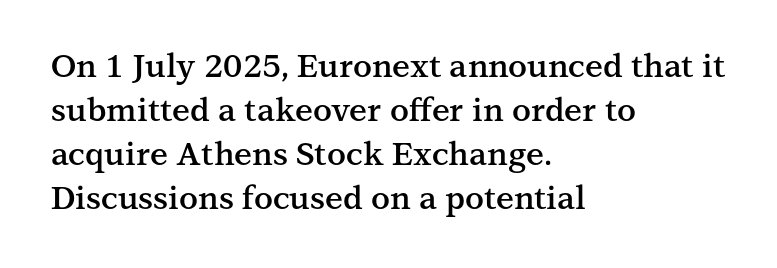
{"serif": "yes", "italic": "no", "bold": "semi", "weight": "semibold", "width": "normal", "stroke_contrast": "medium", "x_height": "medium", "monospaced": "no", "underline": "no", "align": "left", "line_spacing": "normal", "line_spacing_ratio": 1.38, "letter_spacing": "normal", "letter_spacing_em": 0.0, "glyph_px": 32}
